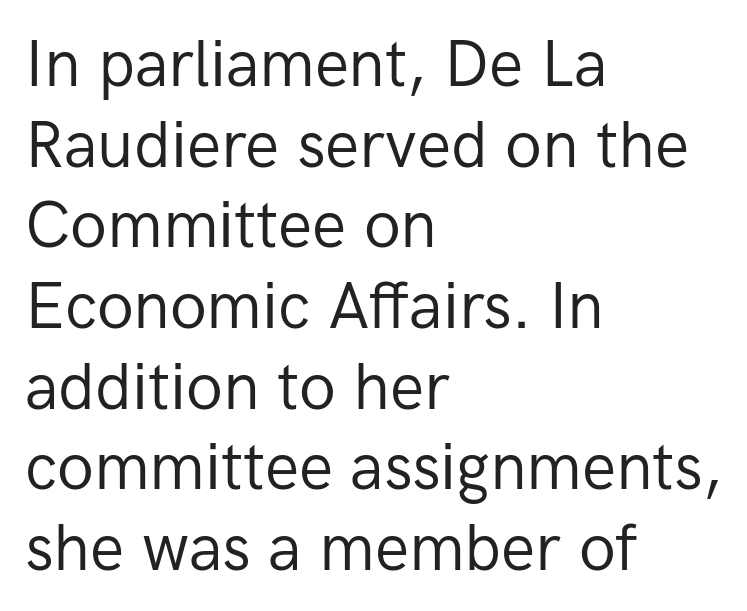
The image shows 64 px regular-weight sans-serif type, upright; set left-aligned, normal line spacing (1.26x), normal letter spacing, not underlined; low stroke contrast and a medium x-height.
